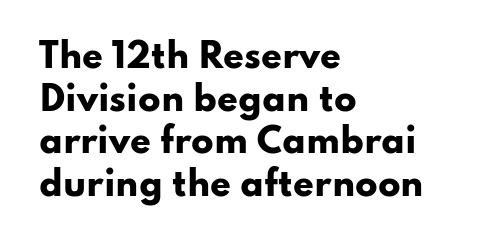
{"serif": "no", "italic": "no", "bold": "yes", "weight": "heavy", "width": "wide", "stroke_contrast": "low", "x_height": "small", "monospaced": "no", "underline": "no", "align": "left", "line_spacing": "normal", "line_spacing_ratio": 1.29, "letter_spacing": "normal", "letter_spacing_em": 0.0, "glyph_px": 33}
